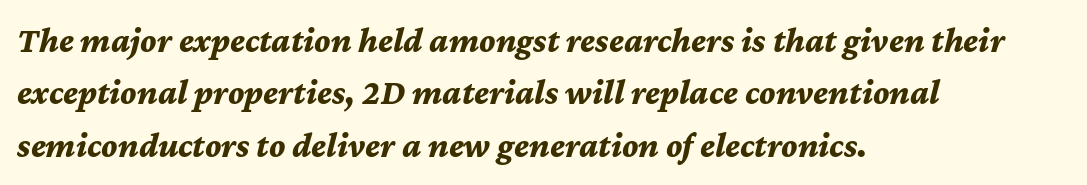
The image shows 35 px bold type, italic (leaning right); set left-aligned, normal line spacing (1.5x), normal letter spacing, not underlined; medium stroke contrast and a medium x-height.
